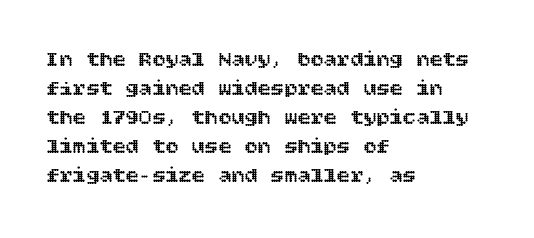
The image shows 22 px text type, upright; set left-aligned, normal line spacing (1.32x), normal letter spacing, not underlined.
